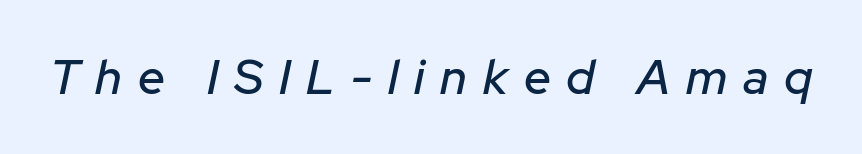
The image shows 48 px text type, italic (leaning right); set unusually wide letter spacing (+0.33 em), not underlined; low stroke contrast and a medium x-height.
